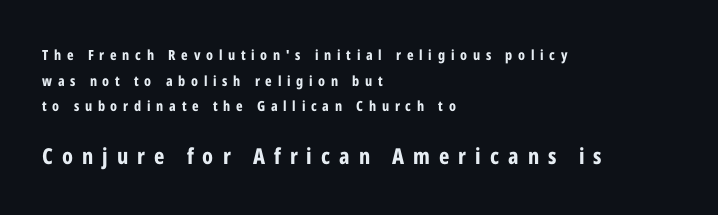
Plenty of ink on the page — the face is bold. A bare baseline throughout the passage. Each line starts at the same left margin while the right side varies. You can tell it's not italic because the verticals are truly vertical.
